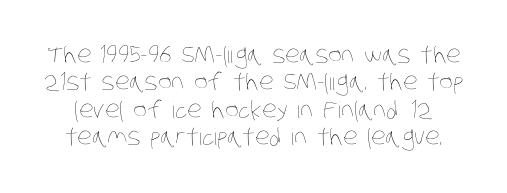
Q: Is the text bold? A: No.
Q: Is the text underlined? A: No.
Q: Is the spacing between letters normal or unusually wide? A: Normal.
